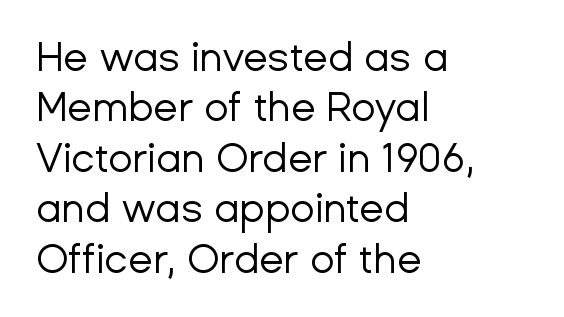
Q: Is the text bold? A: No.
Q: Is the text italic (slanted)? A: No, it is upright.
Q: Is the typeface a serif or a sans-serif typeface? A: Sans-serif.
Q: Is the text underlined? A: No.
Q: How is the paragraph aligned? A: Left-aligned.
Q: Is the spacing between letters normal or unusually wide? A: Normal.
Q: Is the spacing between lines tight, normal or loose? A: Normal.
Q: Width (condensed, normal, or wide)? A: Normal.
Q: Stroke contrast? A: Low.
Q: x-height? A: Medium.
Q: Monospaced? A: No.
